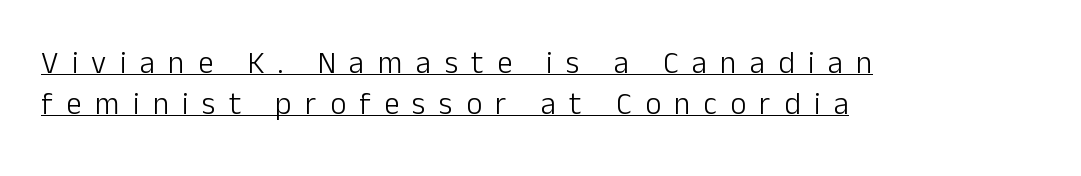
Q: Is the text bold? A: No.
Q: Is the text italic (slanted)? A: No, it is upright.
Q: Is the typeface a serif or a sans-serif typeface? A: Sans-serif.
Q: Is the text underlined? A: Yes.
Q: How is the paragraph aligned? A: Left-aligned.
Q: Is the spacing between letters normal or unusually wide? A: Unusually wide.
Q: Is the spacing between lines tight, normal or loose? A: Normal.
Q: Width (condensed, normal, or wide)? A: Normal.
Q: Stroke contrast? A: Low.
Q: x-height? A: Medium.
Q: Monospaced? A: No.
